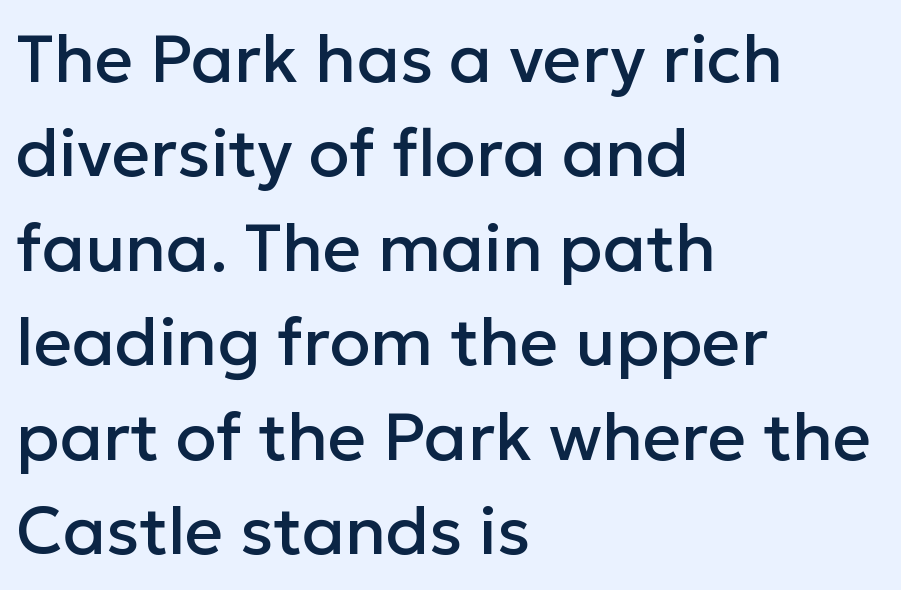
Q: Is the text italic (slanted)? A: No, it is upright.
Q: Is the typeface a serif or a sans-serif typeface? A: Sans-serif.
Q: Is the text underlined? A: No.
Q: How is the paragraph aligned? A: Left-aligned.
Q: Is the spacing between letters normal or unusually wide? A: Normal.
Q: Is the spacing between lines tight, normal or loose? A: Normal.
Q: Width (condensed, normal, or wide)? A: Normal.
Q: Stroke contrast? A: Low.
Q: x-height? A: Medium.
Q: Monospaced? A: No.
